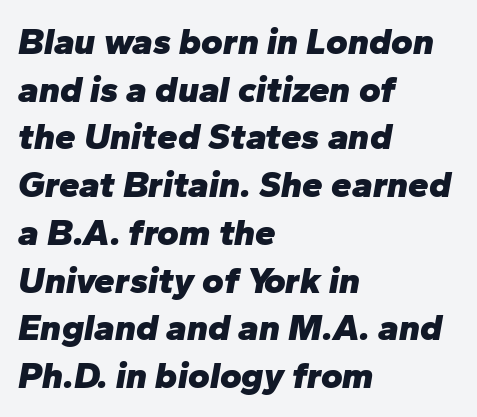
The image shows 37 px heavy type, italic (leaning right); set left-aligned, normal line spacing (1.29x), normal letter spacing, not underlined; low stroke contrast and a medium x-height.
